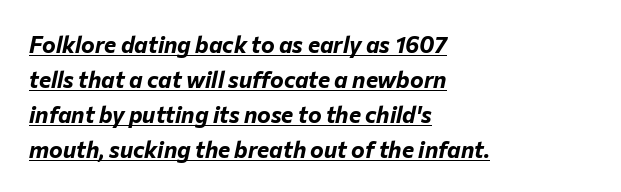
{"italic": "yes", "lean": "right", "slant_degrees": 12, "bold": "yes", "underline": "yes", "align": "left", "line_spacing": "normal", "line_spacing_ratio": 1.52, "letter_spacing": "normal", "letter_spacing_em": 0.0, "glyph_px": 23}
